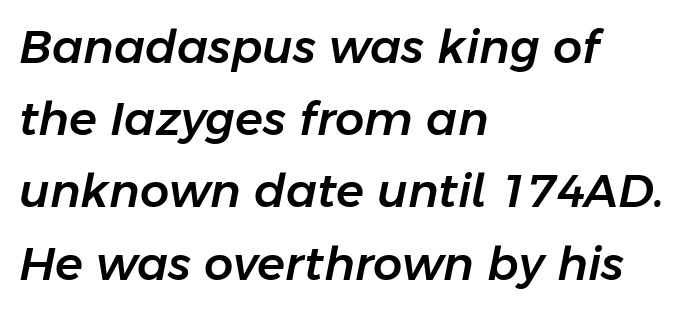
{"italic": "yes", "lean": "right", "slant_degrees": 11, "width": "normal", "stroke_contrast": "low", "x_height": "medium", "monospaced": "no", "underline": "no", "align": "left", "line_spacing": "normal", "line_spacing_ratio": 1.57, "letter_spacing": "normal", "letter_spacing_em": 0.0, "glyph_px": 46}
